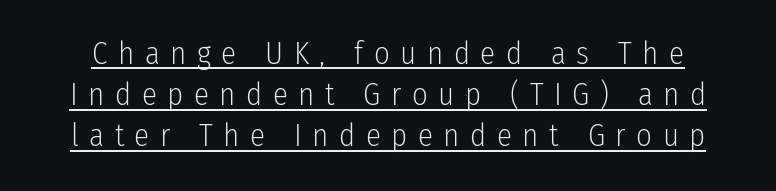
Underline: present. Does the lettering tilt? It doesn't — this is upright. Caption: expanded tracking, letters set apart. Unlike a traditional serif, this face leaves its strokes unadorned. These lines are rendered in a variable-pitch font. Baseline-to-baseline distance is the conventional proportion of letter height.
